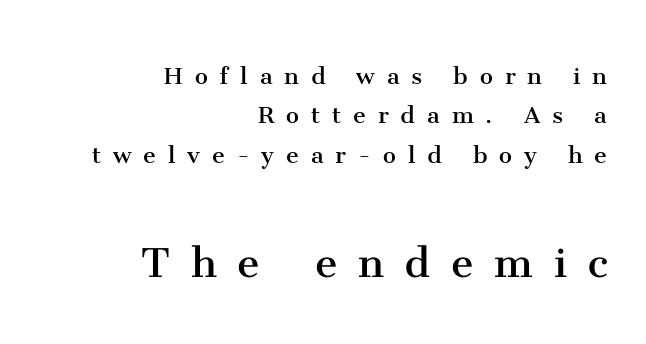
No letter is thick-stroked: the sample isn't bold. Do the characters align in a grid? No, the font is proportional. The foot of each line stays bare and open. Notice how the stems are strictly vertical — no italics here.
